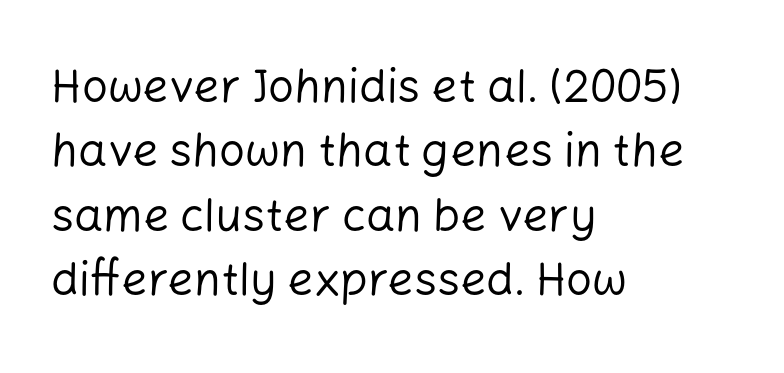
The image shows 46 px regular-weight sans-serif type, upright; set left-aligned, normal line spacing (1.4x), normal letter spacing, not underlined; low stroke contrast and a medium x-height.
